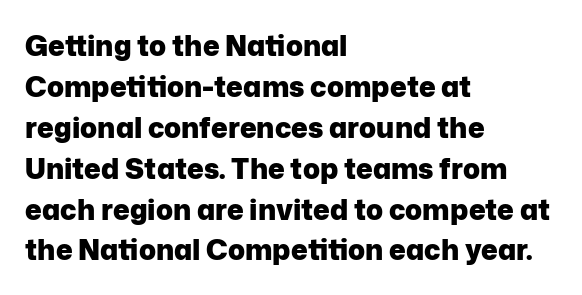
{"serif": "no", "italic": "no", "bold": "yes", "weight": "heavy", "width": "normal", "stroke_contrast": "low", "x_height": "medium", "monospaced": "no", "underline": "no", "align": "left", "line_spacing": "normal", "line_spacing_ratio": 1.46, "letter_spacing": "normal", "letter_spacing_em": 0.0, "glyph_px": 28}
